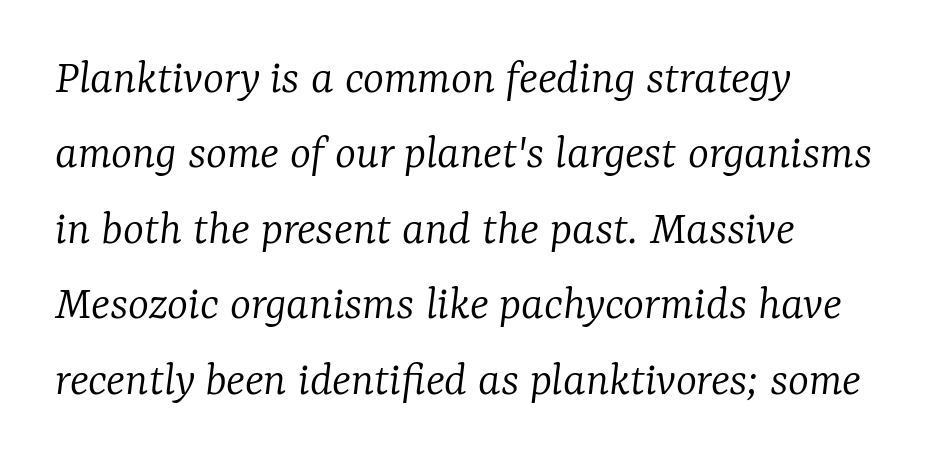
The image shows 50 px light serif type, italic (leaning right); set left-aligned, normal line spacing (1.51x), normal letter spacing, not underlined; low stroke contrast and a medium x-height.
